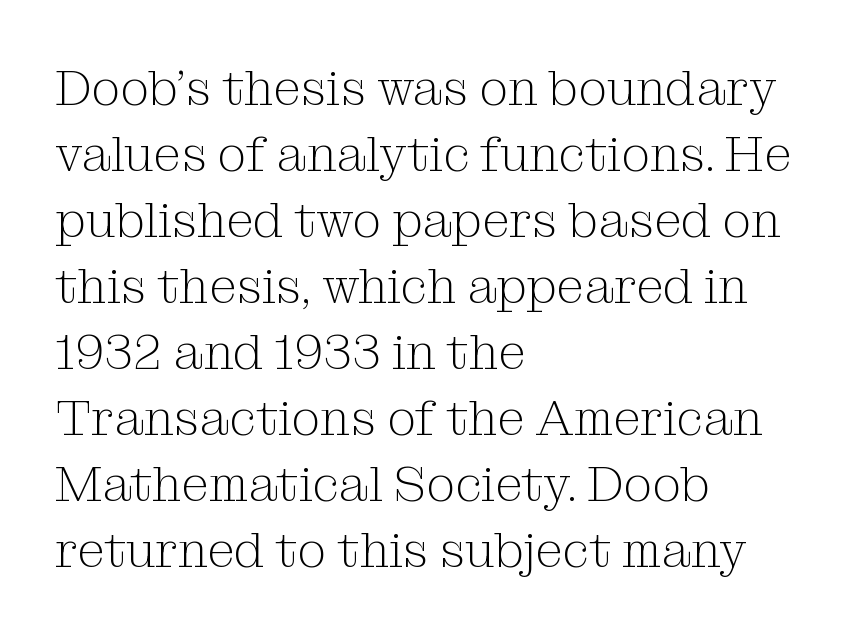
Font category for this specimen: serif. Do the letters lean? They stand straight. Weight: regular or lighter. Compared with typical body copy, the letter spacing here is the same. You could not count columns in this text — the font is proportionally spaced. The line-height multiplier appears to be the usual default.
